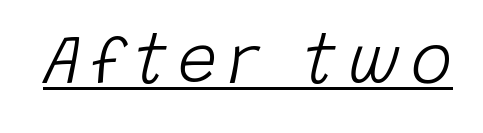
The image shows 70 px light type, italic (leaning right); set underlined; low stroke contrast and a large x-height.
